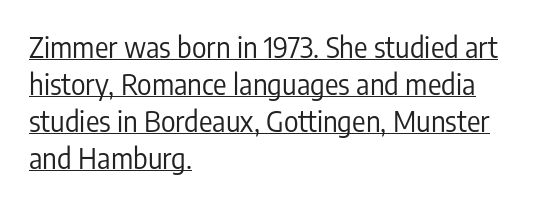
Weight class: somewhere from thin through regular. Notice how a bar underscores the lettering throughout. You could call the tracking neutral — neither tight nor loose. Type style note: lacks serifs. Typeset ragged right — the left edge is the straight one.
